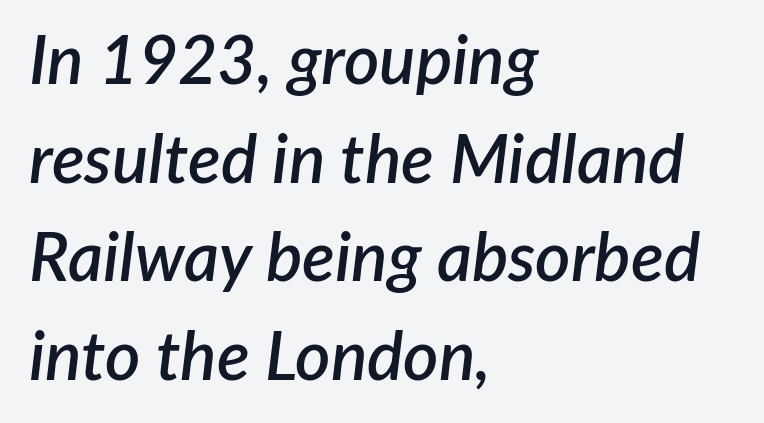
Q: Is the text bold? A: Semi-bold.
Q: Is the text italic (slanted)? A: Yes, it leans right by about 7 degrees.
Q: Is the text underlined? A: No.
Q: How is the paragraph aligned? A: Left-aligned.
Q: Is the spacing between letters normal or unusually wide? A: Normal.
Q: Is the spacing between lines tight, normal or loose? A: Normal.
Q: Width (condensed, normal, or wide)? A: Normal.
Q: Stroke contrast? A: Low.
Q: x-height? A: Medium.
Q: Monospaced? A: No.
